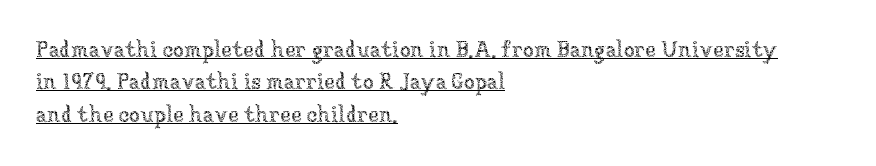
The image shows 22 px text type, upright; set left-aligned, normal line spacing (1.47x), normal letter spacing, underlined.
